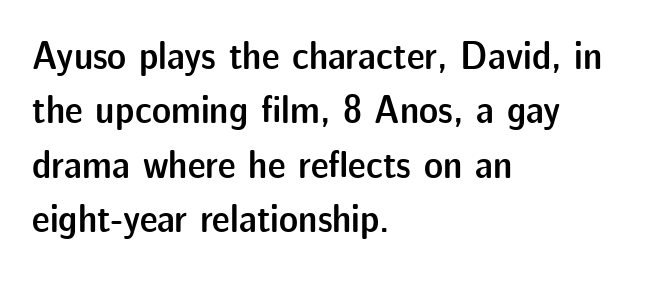
Q: Is the text bold? A: Semi-bold.
Q: Is the text italic (slanted)? A: No, it is upright.
Q: Is the typeface a serif or a sans-serif typeface? A: Sans-serif.
Q: Is the text underlined? A: No.
Q: How is the paragraph aligned? A: Left-aligned.
Q: Is the spacing between letters normal or unusually wide? A: Normal.
Q: Is the spacing between lines tight, normal or loose? A: Normal.
Q: Width (condensed, normal, or wide)? A: Normal.
Q: Stroke contrast? A: Low.
Q: x-height? A: Medium.
Q: Monospaced? A: No.
